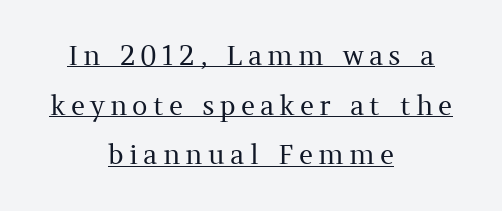
The image shows 27 px text type, upright; set centered, line spacing 1.84x, underlined.
